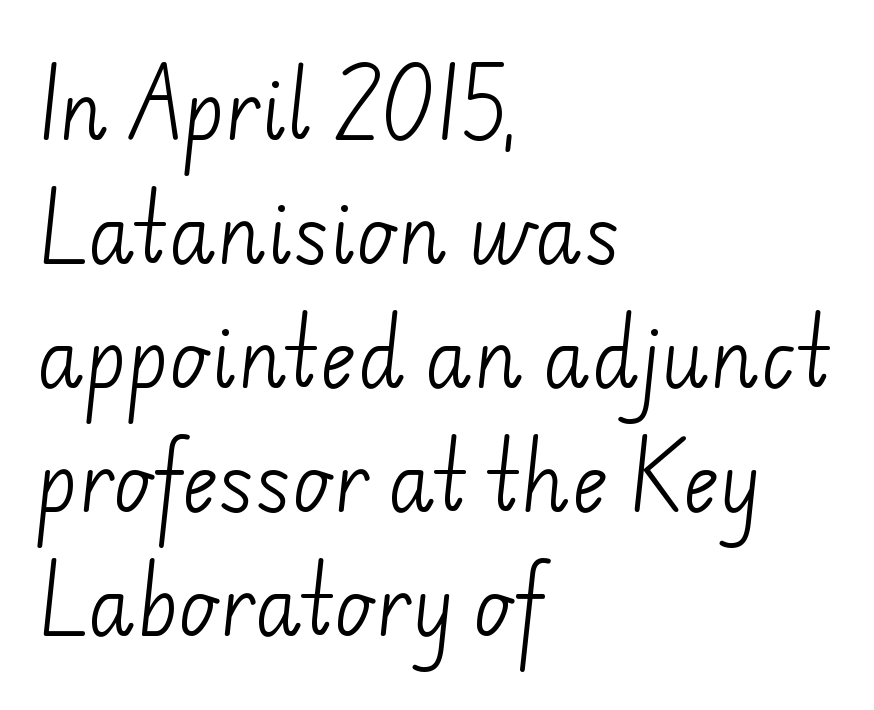
Q: Is the text bold? A: No.
Q: Is the typeface a serif or a sans-serif typeface? A: Sans-serif.
Q: Is the text underlined? A: No.
Q: How is the paragraph aligned? A: Left-aligned.
Q: Is the spacing between letters normal or unusually wide? A: Normal.
Q: Is the spacing between lines tight, normal or loose? A: Normal.
Q: Width (condensed, normal, or wide)? A: Normal.
Q: Stroke contrast? A: Low.
Q: x-height? A: Small.
Q: Monospaced? A: No.
